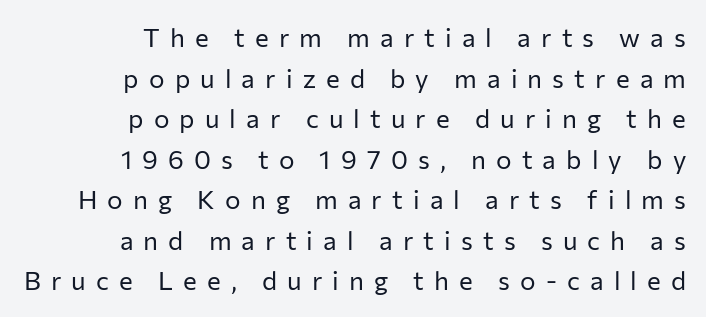
Q: Is the text bold? A: No.
Q: Is the text italic (slanted)? A: No, it is upright.
Q: Is the text underlined? A: No.
Q: How is the paragraph aligned? A: Right-aligned.
Q: Is the spacing between letters normal or unusually wide? A: Unusually wide.
Q: Is the spacing between lines tight, normal or loose? A: Normal.
